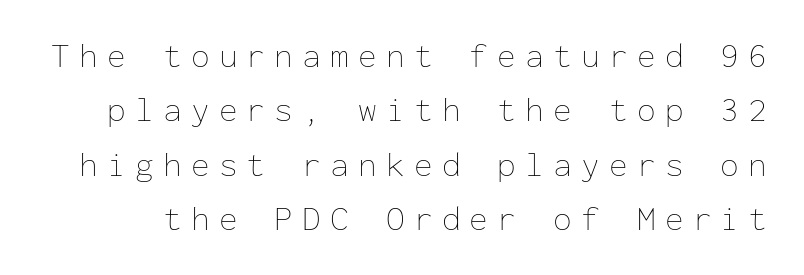
Q: Is the text bold? A: No.
Q: Is the text italic (slanted)? A: No, it is upright.
Q: Is the text underlined? A: No.
Q: Is the spacing between letters normal or unusually wide? A: Unusually wide.
Q: Is the spacing between lines tight, normal or loose? A: Normal.
Q: Width (condensed, normal, or wide)? A: Normal.
Q: Stroke contrast? A: Low.
Q: x-height? A: Medium.
Q: Monospaced? A: Yes.
